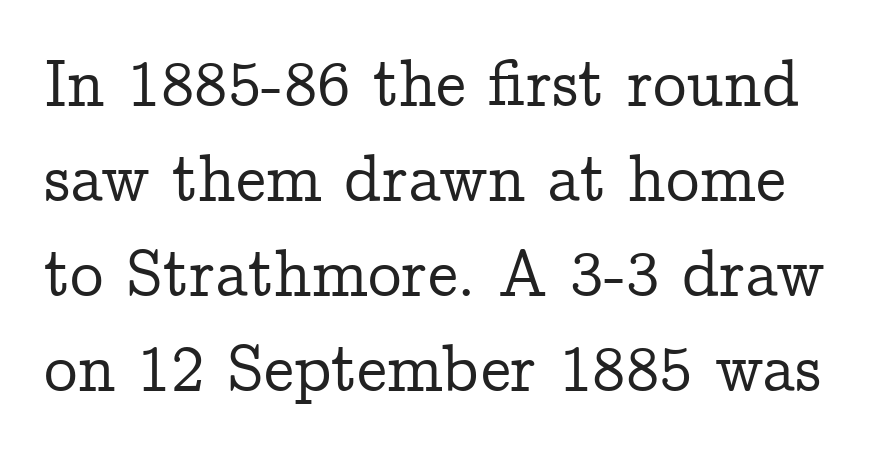
Q: Is the text italic (slanted)? A: No, it is upright.
Q: Is the typeface a serif or a sans-serif typeface? A: Serif.
Q: Is the text underlined? A: No.
Q: Is the spacing between letters normal or unusually wide? A: Normal.
Q: Is the spacing between lines tight, normal or loose? A: Normal.
Q: Width (condensed, normal, or wide)? A: Normal.
Q: Stroke contrast? A: Low.
Q: x-height? A: Medium.
Q: Monospaced? A: No.
